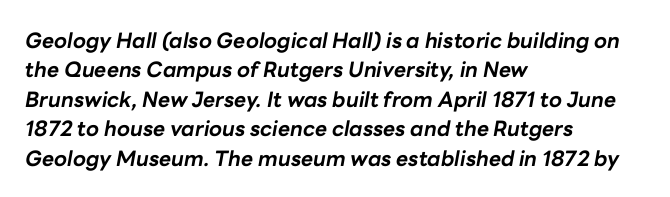
{"italic": "yes", "lean": "right", "slant_degrees": 10, "bold": "yes", "underline": "no", "align": "left", "line_spacing": "normal", "line_spacing_ratio": 1.4, "letter_spacing": "normal", "letter_spacing_em": 0.0, "glyph_px": 21}
